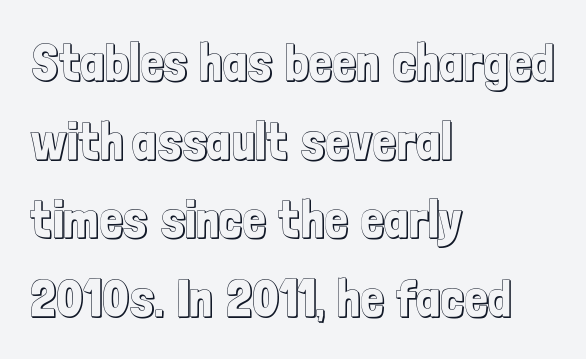
Q: Is the text italic (slanted)? A: No, it is upright.
Q: Is the text underlined? A: No.
Q: How is the paragraph aligned? A: Left-aligned.
Q: Is the spacing between letters normal or unusually wide? A: Normal.
Q: Is the spacing between lines tight, normal or loose? A: Normal.
Q: Width (condensed, normal, or wide)? A: Condensed.
Q: x-height? A: Medium.
Q: Monospaced? A: No.
